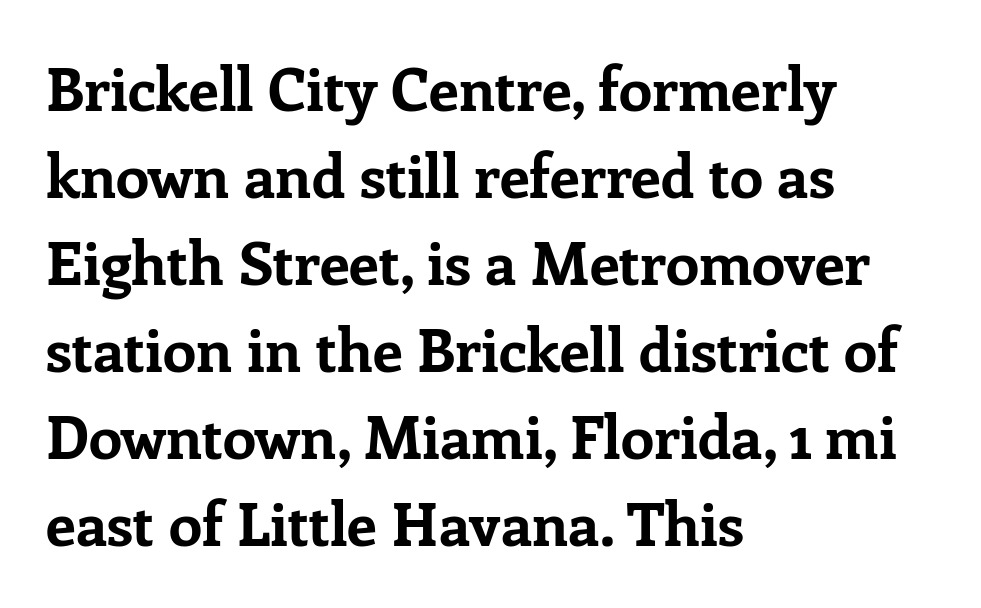
The image shows 60 px bold serif type, upright; set left-aligned, normal line spacing (1.45x), normal letter spacing, not underlined; low stroke contrast and a medium x-height.
